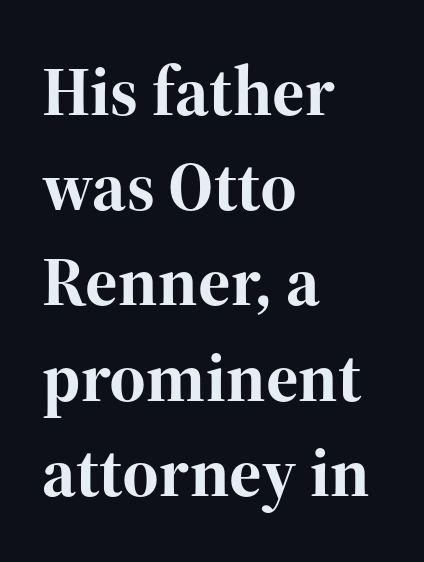
The image shows 70 px bold serif type, upright; set left-aligned, normal line spacing (1.36x), normal letter spacing, not underlined; high stroke contrast and a medium x-height.
